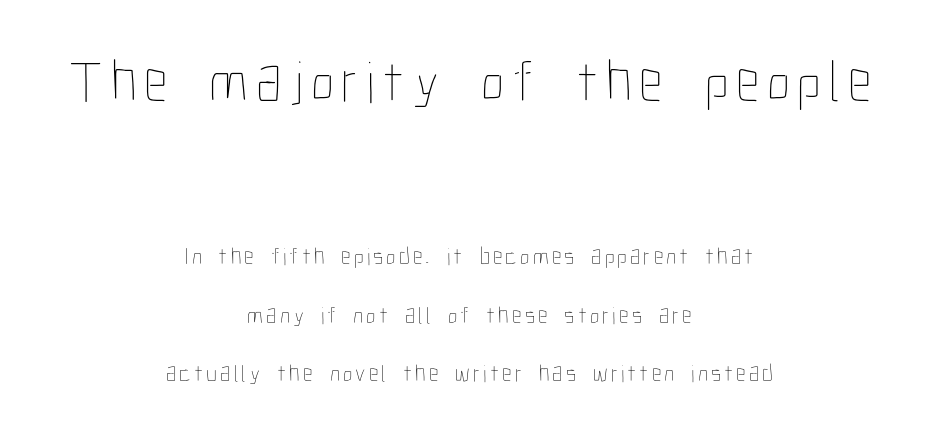
Q: Is the text bold? A: No.
Q: Is the text italic (slanted)? A: No, it is upright.
Q: Is the text underlined? A: No.
Q: How is the paragraph aligned? A: Centered.
Q: Is the spacing between lines tight, normal or loose? A: Loose.
Q: Which block of text is set in a larger size, the first (top) or the second (bottom)? A: The first (top) one.
Q: Width (condensed, normal, or wide)? A: Condensed.
Q: Stroke contrast? A: Low.
Q: x-height? A: Medium.
Q: Monospaced? A: No.
